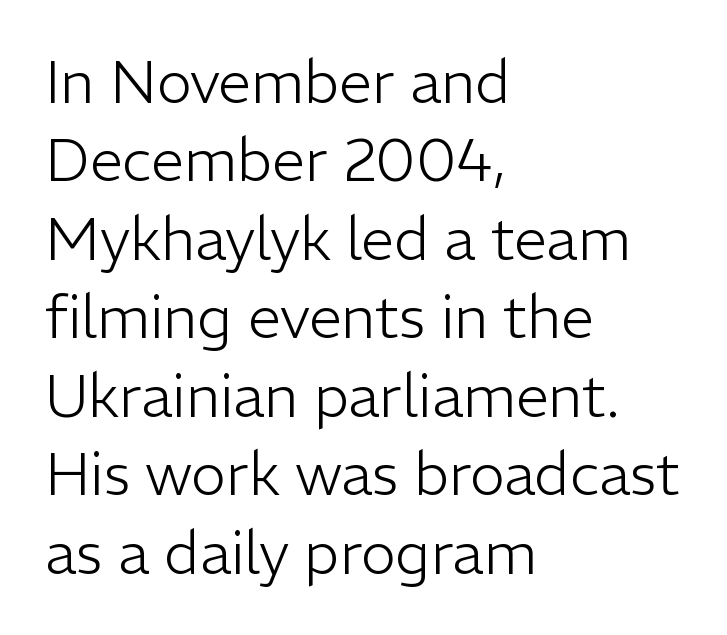
Q: Is the text bold? A: No.
Q: Is the text italic (slanted)? A: No, it is upright.
Q: Is the typeface a serif or a sans-serif typeface? A: Sans-serif.
Q: Is the text underlined? A: No.
Q: How is the paragraph aligned? A: Left-aligned.
Q: Is the spacing between letters normal or unusually wide? A: Normal.
Q: Is the spacing between lines tight, normal or loose? A: Normal.
Q: Width (condensed, normal, or wide)? A: Normal.
Q: Stroke contrast? A: Low.
Q: x-height? A: Medium.
Q: Monospaced? A: No.
